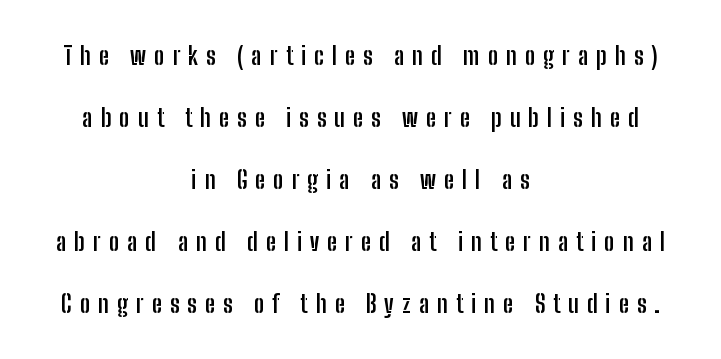
{"italic": "no", "bold": "yes", "underline": "no", "align": "center", "line_spacing": "loose", "line_spacing_ratio": 2.48, "letter_spacing": "wide", "letter_spacing_em": 0.32, "glyph_px": 25}
